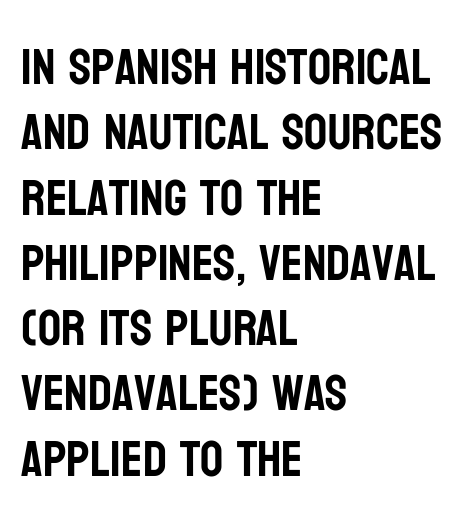
Do the characters align in a grid? No, the font is proportional. The letterforms sit shoulder to shoulder at normal distance. Normally led — the rows are evenly, conventionally spaced. The face used here is a sans, in the tradition of grotesques and geometrics. You can tell it's not italic because the verticals are truly vertical. Which margin do the lines hug? The left one — the right edge is uneven.
